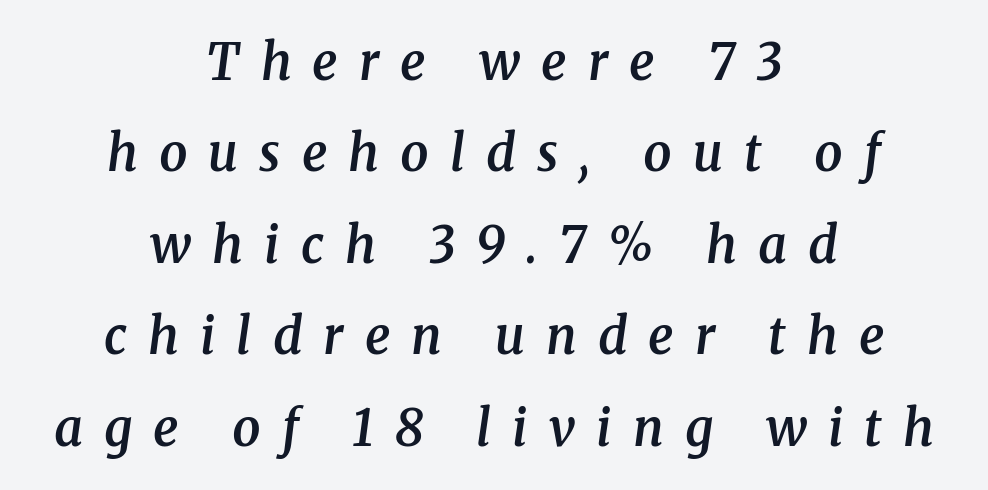
The image shows 50 px semibold serif type, italic (leaning right); set centered, line spacing 1.83x, unusually wide letter spacing (+0.42 em), not underlined; medium stroke contrast and a medium x-height.
